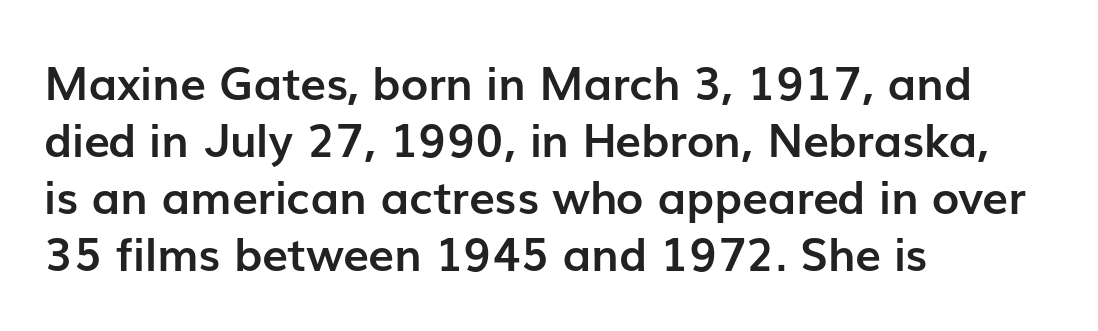
Spacing verdict: proportional, widths tailored to each character. Strokes here are thick enough to call this a true bold. Characters remain perfectly vertical along every line. The gap between lines stays unmarked.
